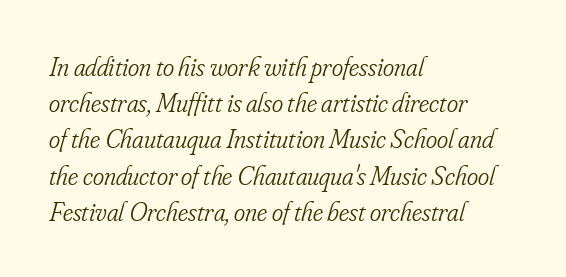
Q: Is the text bold? A: No.
Q: Is the text italic (slanted)? A: Yes, it leans right by about 16 degrees.
Q: Is the text underlined? A: No.
Q: How is the paragraph aligned? A: Left-aligned.
Q: Is the spacing between letters normal or unusually wide? A: Normal.
Q: Is the spacing between lines tight, normal or loose? A: Normal.
